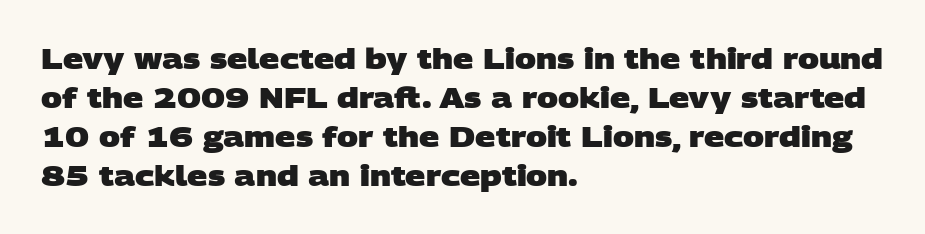
Q: Is the text bold? A: Yes.
Q: Is the typeface a serif or a sans-serif typeface? A: Sans-serif.
Q: Is the text underlined? A: No.
Q: How is the paragraph aligned? A: Left-aligned.
Q: Is the spacing between letters normal or unusually wide? A: Normal.
Q: Is the spacing between lines tight, normal or loose? A: Normal.
Q: Width (condensed, normal, or wide)? A: Wide.
Q: Stroke contrast? A: Low.
Q: x-height? A: Large.
Q: Monospaced? A: No.
